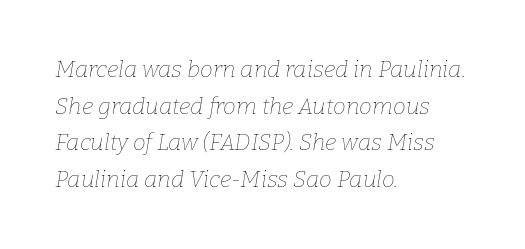
Q: Is the text bold? A: No.
Q: Is the text italic (slanted)? A: Yes, it leans right by about 9 degrees.
Q: Is the text underlined? A: No.
Q: How is the paragraph aligned? A: Left-aligned.
Q: Is the spacing between letters normal or unusually wide? A: Normal.
Q: Is the spacing between lines tight, normal or loose? A: Normal.
